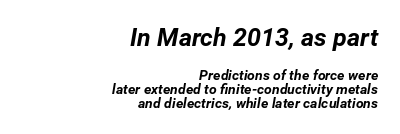
Q: Is the text bold? A: Yes.
Q: Is the text italic (slanted)? A: Yes, it leans right by about 12 degrees.
Q: Is the text underlined? A: No.
Q: How is the paragraph aligned? A: Right-aligned.
Q: Is the spacing between letters normal or unusually wide? A: Normal.
Q: Is the spacing between lines tight, normal or loose? A: Tight.
Q: Which block of text is set in a larger size, the first (top) or the second (bottom)? A: The first (top) one.
